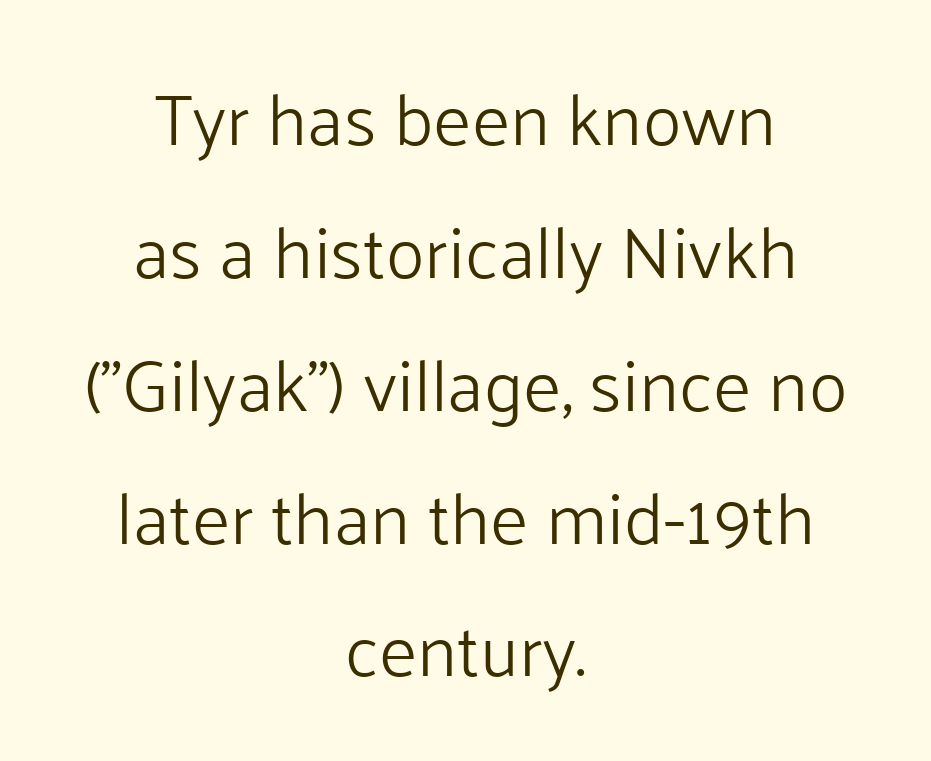
The image shows 73 px light sans-serif type, upright; set centered, line spacing 1.82x, normal letter spacing, not underlined; low stroke contrast and a medium x-height.
